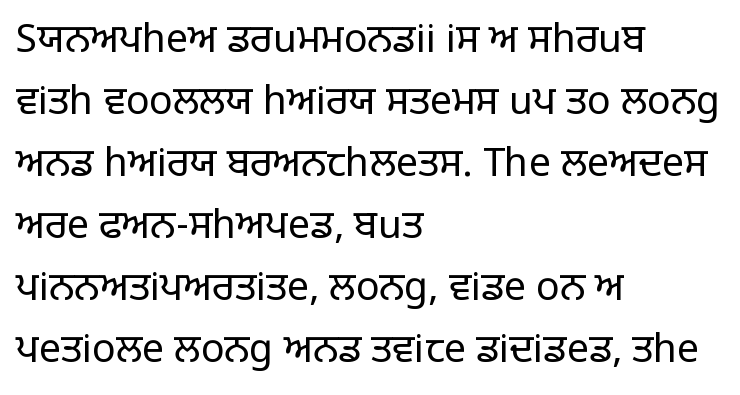
The image shows 39 px regular-weight sans-serif type, upright; set left-aligned, normal line spacing (1.59x), normal letter spacing, not underlined; low stroke contrast and a large x-height.
